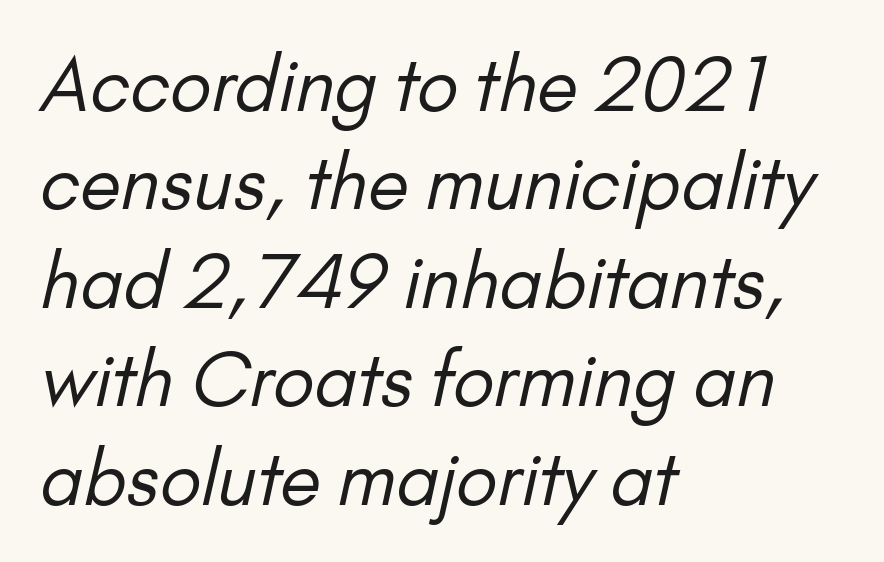
Q: Is the text bold? A: No.
Q: Is the typeface a serif or a sans-serif typeface? A: Sans-serif.
Q: Is the text underlined? A: No.
Q: How is the paragraph aligned? A: Left-aligned.
Q: Is the spacing between letters normal or unusually wide? A: Normal.
Q: Is the spacing between lines tight, normal or loose? A: Normal.
Q: Width (condensed, normal, or wide)? A: Normal.
Q: Stroke contrast? A: Low.
Q: x-height? A: Small.
Q: Monospaced? A: No.
